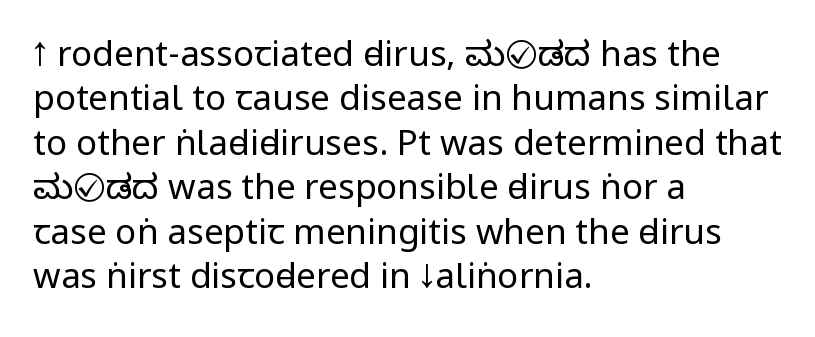
The image shows 35 px regular-weight, condensed sans-serif type, upright; set left-aligned, normal line spacing (1.27x), normal letter spacing, not underlined; low stroke contrast and a large x-height.
